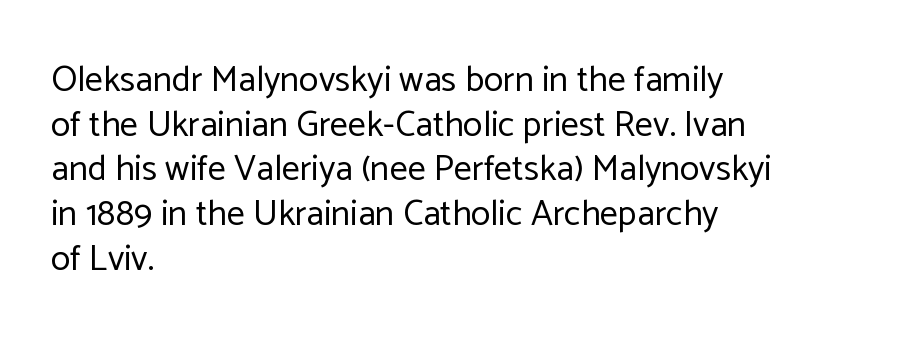
The image shows 36 px regular-weight sans-serif type, upright; set left-aligned, line spacing 1.24x, normal letter spacing, not underlined; low stroke contrast and a medium x-height.
